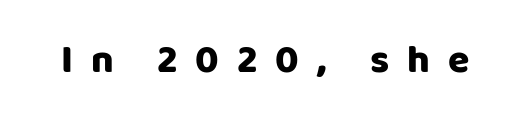
Q: Is the text bold? A: Yes.
Q: Is the text italic (slanted)? A: No, it is upright.
Q: Is the typeface a serif or a sans-serif typeface? A: Sans-serif.
Q: Is the text underlined? A: No.
Q: Is the spacing between letters normal or unusually wide? A: Unusually wide.
Q: Width (condensed, normal, or wide)? A: Normal.
Q: Stroke contrast? A: Low.
Q: x-height? A: Large.
Q: Monospaced? A: No.
